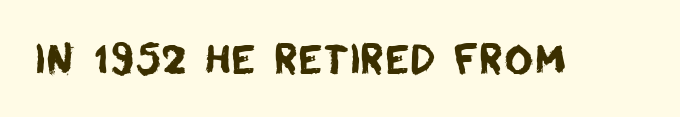
{"serif": "no", "width": "normal", "stroke_contrast": "low", "x_height": "large", "monospaced": "no", "underline": "no", "letter_spacing": "normal", "letter_spacing_em": 0.0, "glyph_px": 40}
